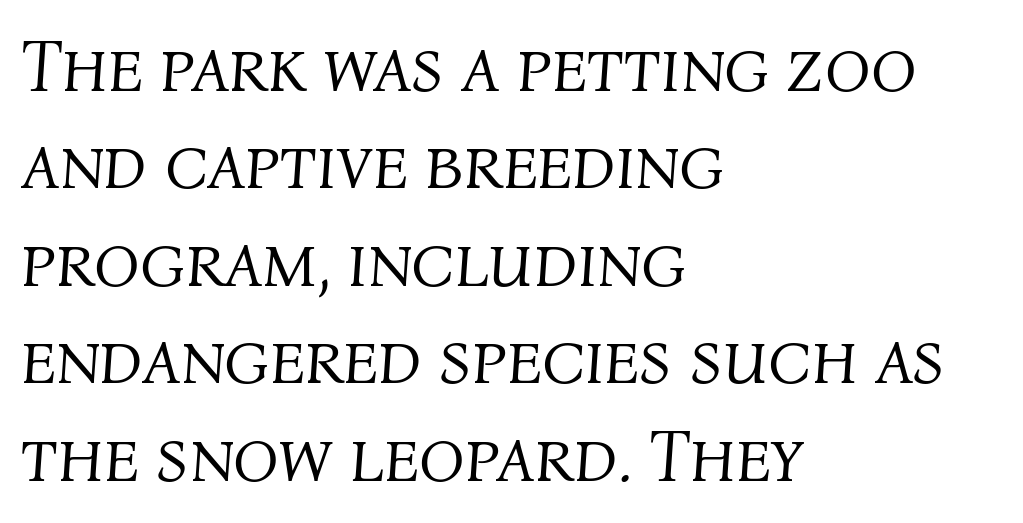
Designer's note — italics engaged. Here the designer chose a conventional face with non-uniform glyph widths. This sample uses plain, unmodified letter spacing. One-word summary of the alignment: left.
